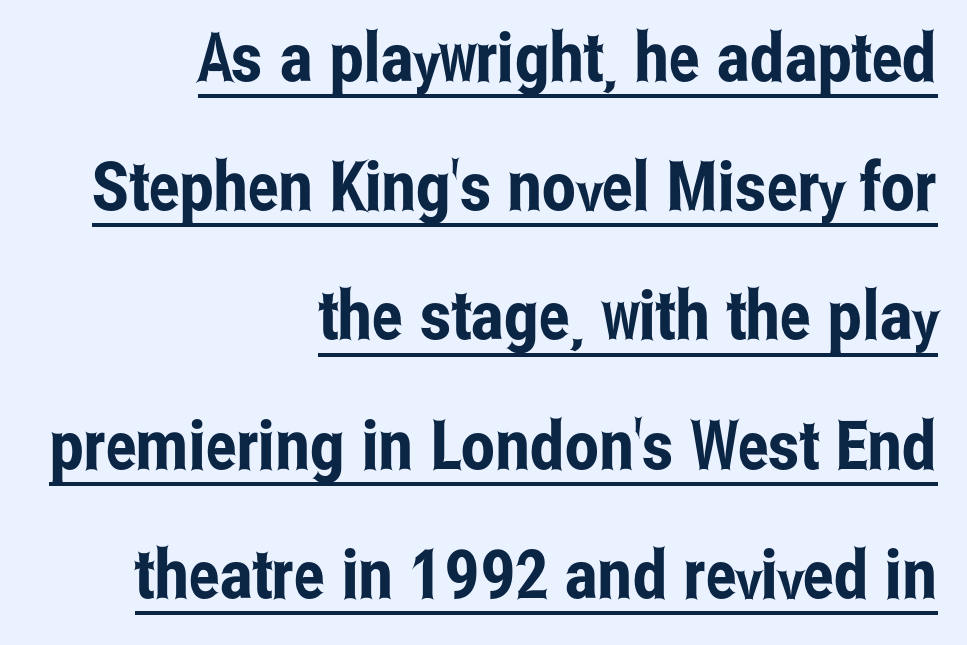
The image shows 68 px condensed sans-serif type, upright; set right-aligned, loose line spacing (1.9x), normal letter spacing, underlined; low stroke contrast and a medium x-height.
